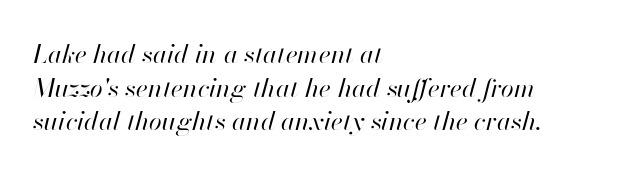
{"italic": "yes", "lean": "right", "slant_degrees": 13, "bold": "no", "underline": "no", "align": "left", "line_spacing": "normal", "line_spacing_ratio": 1.29, "letter_spacing": "normal", "letter_spacing_em": 0.0, "glyph_px": 26}
